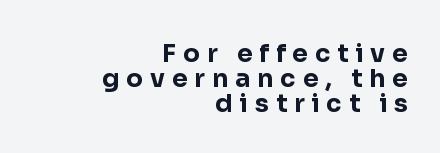
{"italic": "no", "bold": "yes", "underline": "no", "align": "right", "line_spacing": "tight", "line_spacing_ratio": 1.01, "letter_spacing": "wide", "letter_spacing_em": 0.28, "glyph_px": 25}
